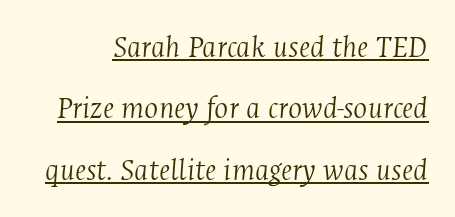
{"serif": "yes", "italic": "yes", "lean": "right", "slant_degrees": 4, "bold": "no", "weight": "light", "width": "condensed", "stroke_contrast": "medium", "x_height": "medium", "monospaced": "no", "underline": "yes", "line_spacing_ratio": 1.86, "letter_spacing": "normal", "letter_spacing_em": 0.0, "glyph_px": 33}
